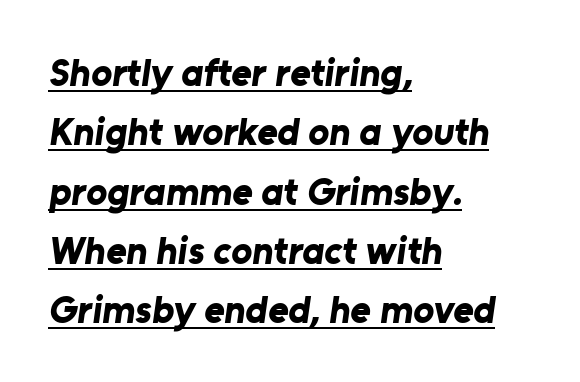
The image shows 39 px bold sans-serif type; set left-aligned, normal line spacing (1.52x), normal letter spacing, underlined; low stroke contrast and a medium x-height.
